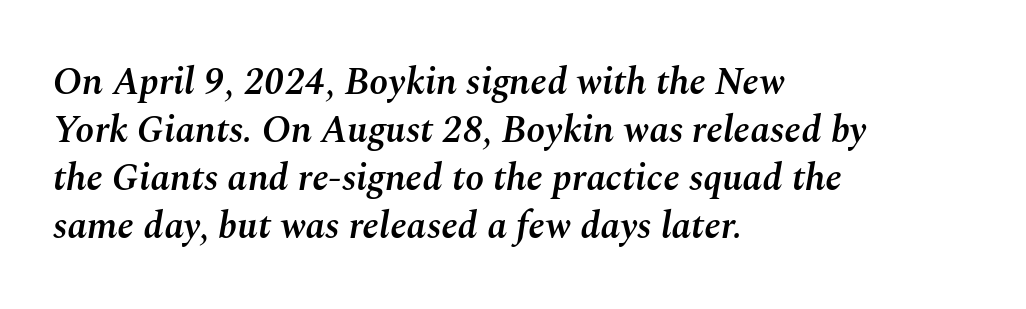
Q: Is the text bold? A: Semi-bold.
Q: Is the text italic (slanted)? A: Yes, it leans right by about 10 degrees.
Q: Is the text underlined? A: No.
Q: How is the paragraph aligned? A: Left-aligned.
Q: Is the spacing between letters normal or unusually wide? A: Normal.
Q: Is the spacing between lines tight, normal or loose? A: Normal.
Q: Width (condensed, normal, or wide)? A: Normal.
Q: Stroke contrast? A: Medium.
Q: x-height? A: Medium.
Q: Monospaced? A: No.
